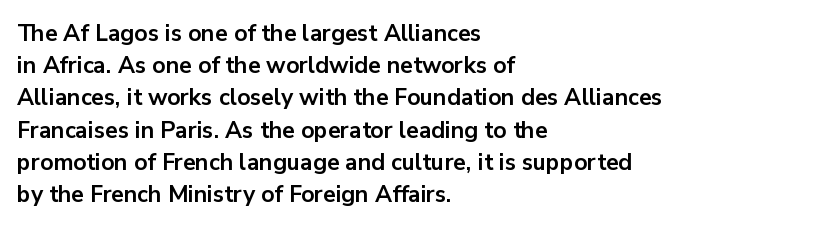
Teacher's note: observe the even left margin — that is flush-left alignment. Tracking here is standard; glyphs follow each other at the usual distance. Horizontal bands of white between lines are of average thickness. Is the type bold? Yes — the strokes are clearly thick and heavy. This is the regular roman posture of the typeface.
